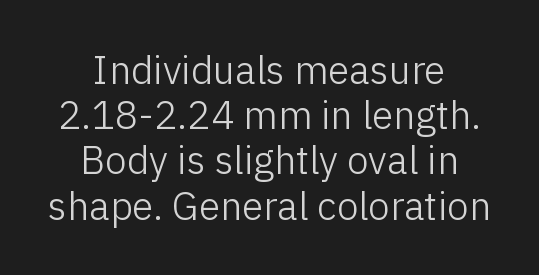
Alignment: centered. Spacing verdict: proportional, widths tailored to each character. Nothing unusual about the tracking: characters are spaced as the font intends. Type without underlining. Posture: vertical.
